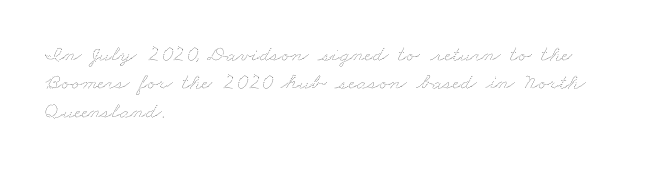
{"bold": "no", "underline": "no", "align": "left", "line_spacing_ratio": 1.23, "letter_spacing": "normal", "letter_spacing_em": 0.0, "glyph_px": 23}
